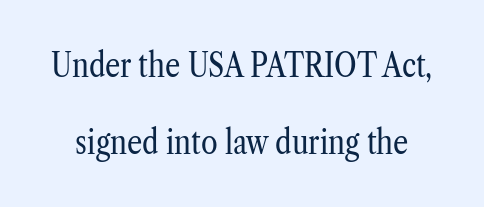
Q: Is the text bold? A: No.
Q: Is the text italic (slanted)? A: No, it is upright.
Q: Is the typeface a serif or a sans-serif typeface? A: Serif.
Q: Is the text underlined? A: No.
Q: Is the spacing between letters normal or unusually wide? A: Normal.
Q: Is the spacing between lines tight, normal or loose? A: Loose.
Q: Width (condensed, normal, or wide)? A: Condensed.
Q: Stroke contrast? A: Low.
Q: x-height? A: Medium.
Q: Monospaced? A: No.
